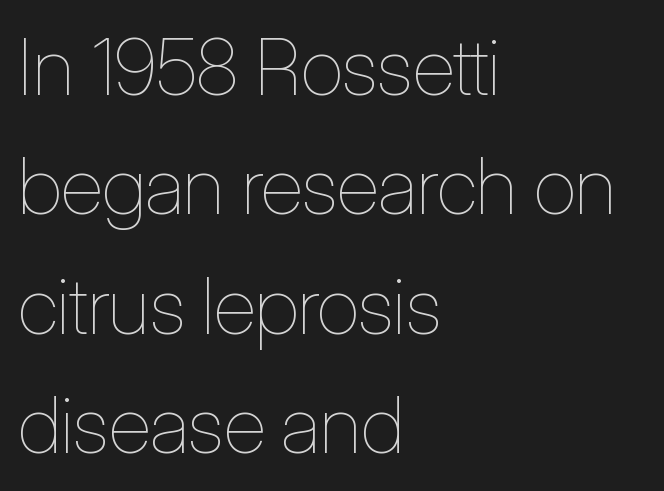
Q: Is the text bold? A: No.
Q: Is the text italic (slanted)? A: No, it is upright.
Q: Is the text underlined? A: No.
Q: How is the paragraph aligned? A: Left-aligned.
Q: Is the spacing between letters normal or unusually wide? A: Normal.
Q: Is the spacing between lines tight, normal or loose? A: Normal.
Q: Width (condensed, normal, or wide)? A: Condensed.
Q: Stroke contrast? A: Low.
Q: x-height? A: Medium.
Q: Monospaced? A: No.
